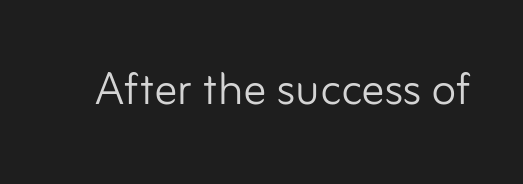
The passage shown is typed in a proportional face where columns would drift. A typesetter would mark this as roman, not italic. These lines keep a tight, regular rhythm from letter to letter. Descender tails drop into unmarked territory. Nothing heavy about these letters — not bold at all. I'd call this a sans setting — the letters go barefoot.
